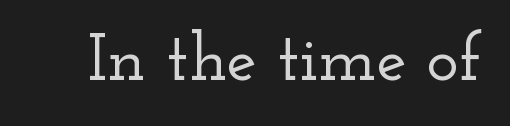
{"serif": "yes", "italic": "no", "width": "wide", "stroke_contrast": "low", "x_height": "small", "monospaced": "no", "underline": "no", "letter_spacing": "normal", "letter_spacing_em": 0.0, "glyph_px": 68}
